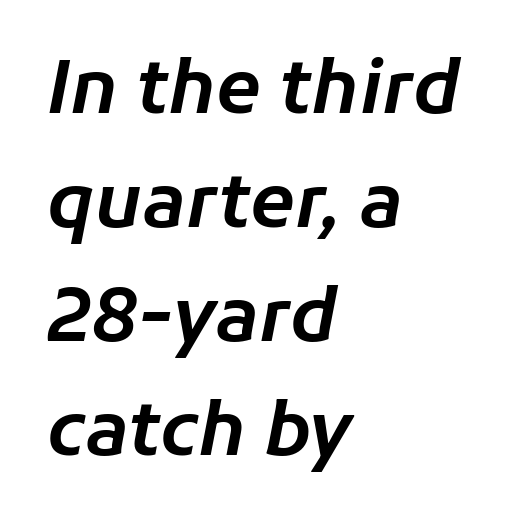
Compared with a centered layout, this one pins lines to the left instead. Italic: yes, the glyphs are oblique. Quick note: underline off. These lines are rendered in a variable-pitch font. A typesetter would call this leading conventional body-copy spacing. The face used here is rendered with its standard letterfit.
